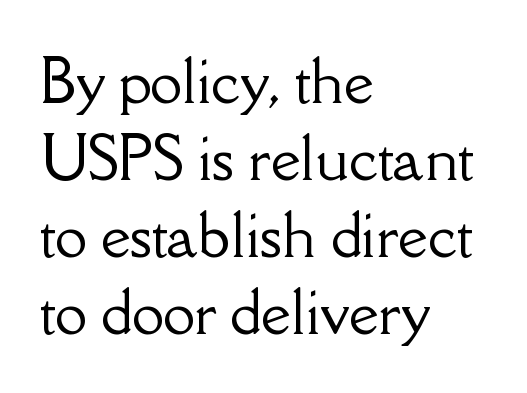
{"serif": "yes", "italic": "no", "width": "normal", "stroke_contrast": "low", "x_height": "small", "monospaced": "no", "underline": "no", "align": "left", "line_spacing": "normal", "line_spacing_ratio": 1.33, "letter_spacing": "normal", "letter_spacing_em": 0.0, "glyph_px": 58}
